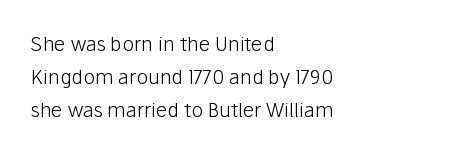
{"italic": "no", "bold": "no", "underline": "no", "align": "left", "line_spacing": "normal", "line_spacing_ratio": 1.66, "letter_spacing": "normal", "letter_spacing_em": 0.0, "glyph_px": 20}
